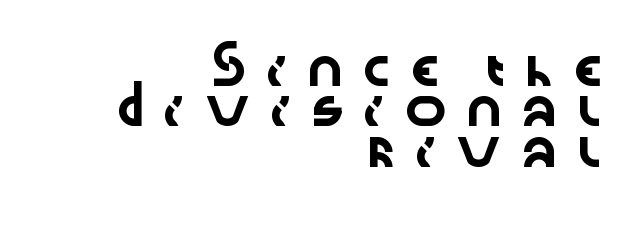
The image shows 36 px wide sans-serif type, upright; set right-aligned, tight line spacing (1.12x), unusually wide letter spacing (+0.37 em), not underlined; low stroke contrast and a medium x-height.
